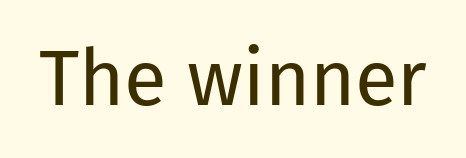
{"serif": "no", "italic": "no", "bold": "no", "weight": "regular", "width": "normal", "stroke_contrast": "low", "x_height": "medium", "monospaced": "no", "underline": "no", "letter_spacing": "normal", "letter_spacing_em": 0.0, "glyph_px": 78}
